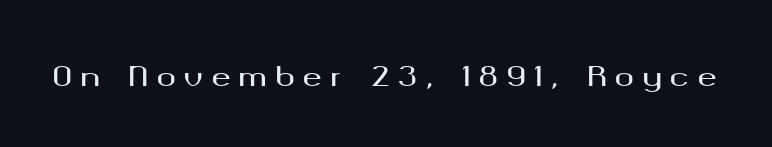
The image shows 26 px text type, upright; set unusually wide letter spacing (+0.31 em), not underlined.
